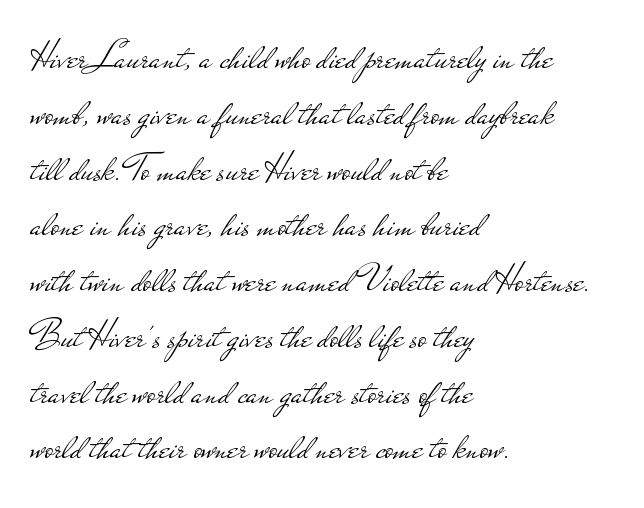
The image shows 41 px light, wide sans-serif type; set left-aligned, normal line spacing (1.36x), normal letter spacing, not underlined; low stroke contrast and a small x-height.
